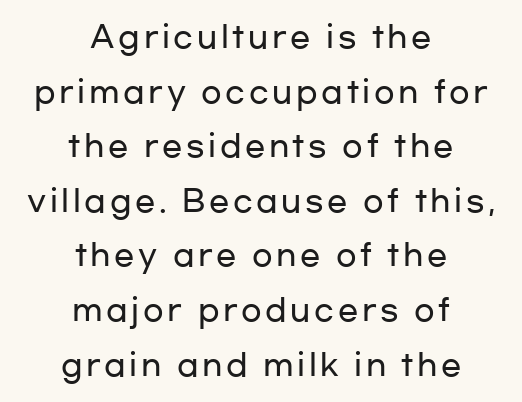
Q: Is the text italic (slanted)? A: No, it is upright.
Q: Is the typeface a serif or a sans-serif typeface? A: Sans-serif.
Q: Is the text underlined? A: No.
Q: How is the paragraph aligned? A: Centered.
Q: Width (condensed, normal, or wide)? A: Wide.
Q: Stroke contrast? A: Low.
Q: x-height? A: Medium.
Q: Monospaced? A: No.
